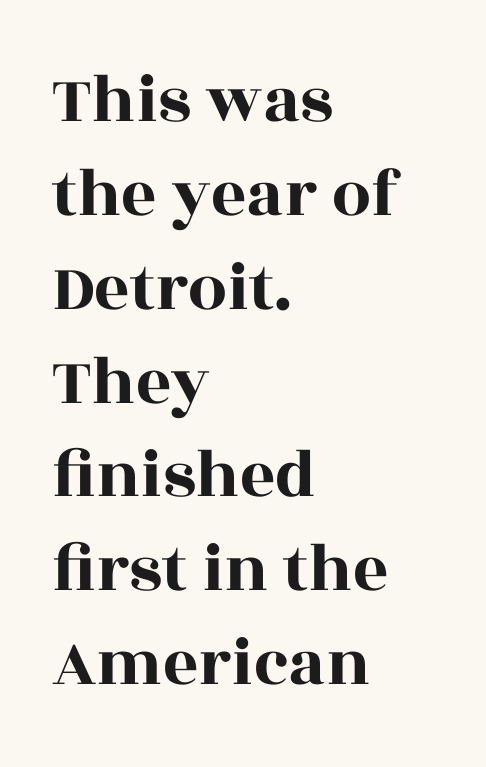
Q: Is the text italic (slanted)? A: No, it is upright.
Q: Is the typeface a serif or a sans-serif typeface? A: Serif.
Q: Is the text underlined? A: No.
Q: How is the paragraph aligned? A: Left-aligned.
Q: Is the spacing between letters normal or unusually wide? A: Normal.
Q: Is the spacing between lines tight, normal or loose? A: Normal.
Q: Width (condensed, normal, or wide)? A: Wide.
Q: x-height? A: Large.
Q: Monospaced? A: No.
